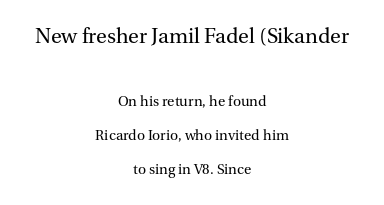
Q: Is the text bold? A: No.
Q: Is the text italic (slanted)? A: No, it is upright.
Q: Is the text underlined? A: No.
Q: How is the paragraph aligned? A: Centered.
Q: Is the spacing between letters normal or unusually wide? A: Normal.
Q: Is the spacing between lines tight, normal or loose? A: Loose.
Q: Which block of text is set in a larger size, the first (top) or the second (bottom)? A: The first (top) one.
